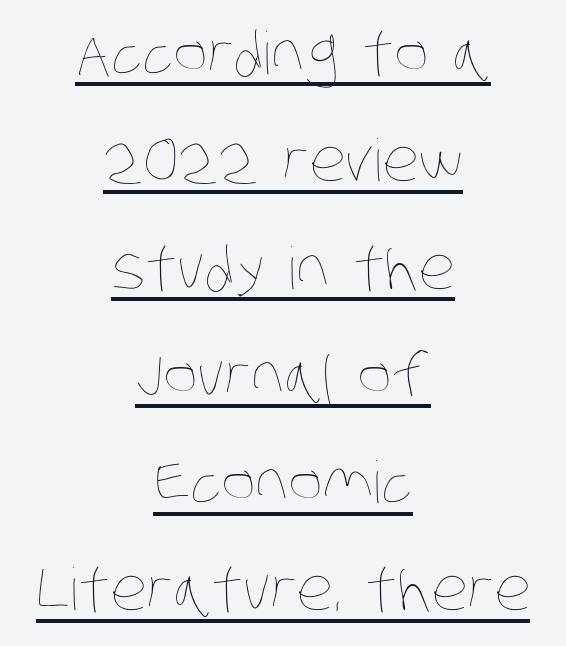
Letters have the restrained weight of plain body copy at most. Does the copy run flush right? No — it is centered line by line. Characters follow at the spacing the type designer built in. Looks like regular typesetting: each glyph gets only the width it needs. What decoration does the sample have? An underline.
